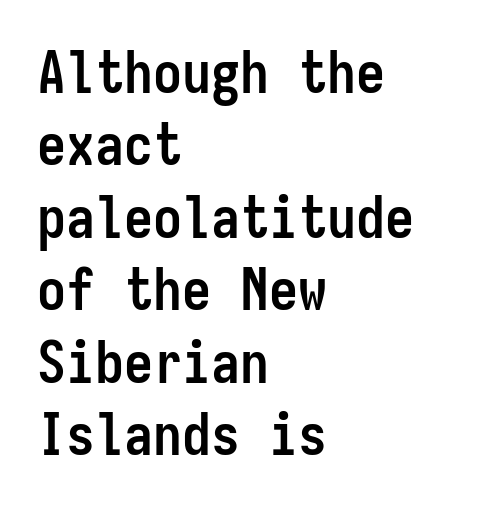
The image shows 58 px semibold, condensed sans-serif type, upright, monospaced; set left-aligned, normal line spacing (1.25x), normal letter spacing, not underlined; low stroke contrast and a medium x-height.
